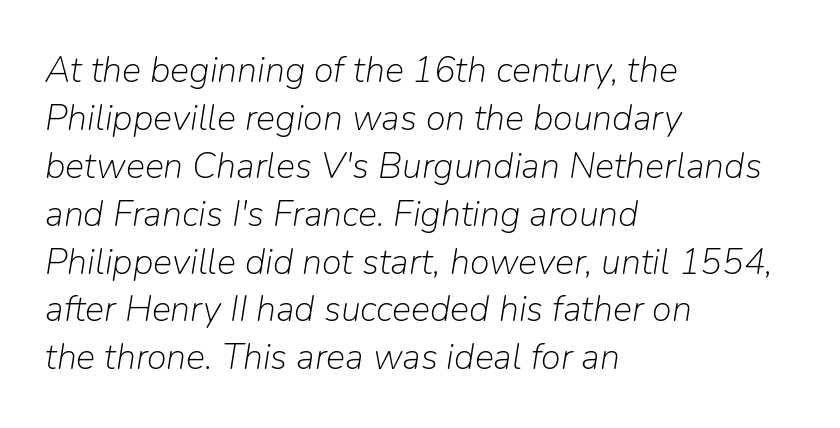
{"italic": "yes", "lean": "right", "slant_degrees": 9, "bold": "no", "weight": "light", "width": "normal", "stroke_contrast": "low", "x_height": "medium", "monospaced": "no", "underline": "no", "align": "left", "line_spacing": "normal", "line_spacing_ratio": 1.33, "letter_spacing": "normal", "letter_spacing_em": 0.0, "glyph_px": 36}
